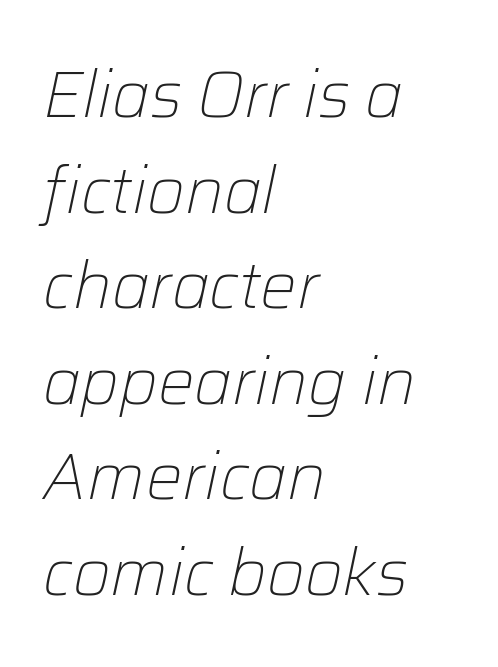
Here the designer chose a conventional face with non-uniform glyph widths. Line beginnings align vertically; line endings do not. The font's italic variant was chosen for this text. The line texture is even and compact thanks to regular tracking. Rows of type keep a routine distance in the vertical direction.
